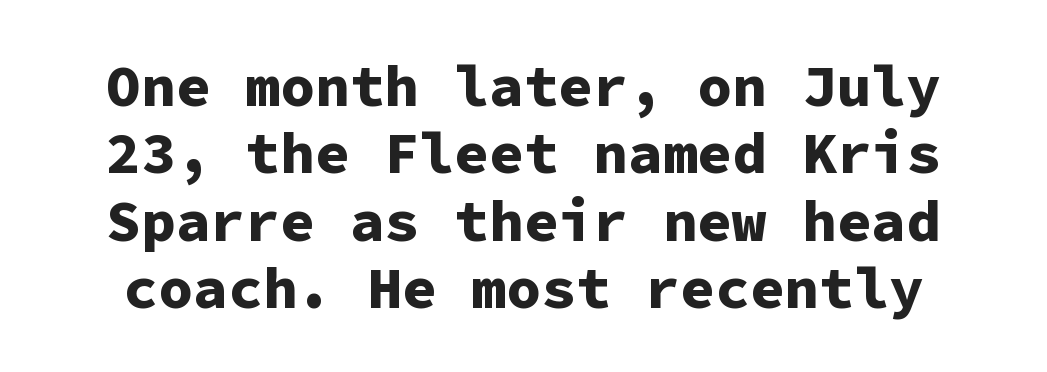
Tracking here is standard; glyphs follow each other at the usual distance. The passage shown is not underscored anywhere. Strong, thick strokes mark this as bold type. The letters march in equal steps, a hallmark of fixed-pitch type.
